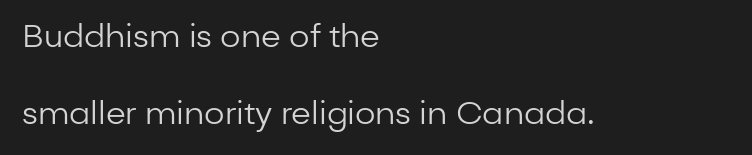
Q: Is the text bold? A: No.
Q: Is the text italic (slanted)? A: No, it is upright.
Q: Is the typeface a serif or a sans-serif typeface? A: Sans-serif.
Q: Is the text underlined? A: No.
Q: How is the paragraph aligned? A: Left-aligned.
Q: Is the spacing between letters normal or unusually wide? A: Normal.
Q: Is the spacing between lines tight, normal or loose? A: Loose.
Q: Width (condensed, normal, or wide)? A: Normal.
Q: Stroke contrast? A: Low.
Q: x-height? A: Medium.
Q: Monospaced? A: No.
